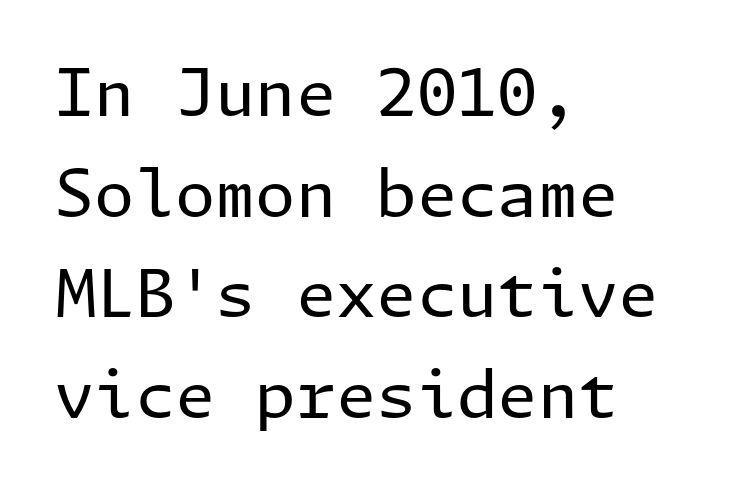
Q: Is the text bold? A: No.
Q: Is the text italic (slanted)? A: No, it is upright.
Q: Is the typeface a serif or a sans-serif typeface? A: Sans-serif.
Q: Is the text underlined? A: No.
Q: How is the paragraph aligned? A: Left-aligned.
Q: Is the spacing between letters normal or unusually wide? A: Normal.
Q: Is the spacing between lines tight, normal or loose? A: Normal.
Q: Width (condensed, normal, or wide)? A: Normal.
Q: Stroke contrast? A: Low.
Q: x-height? A: Medium.
